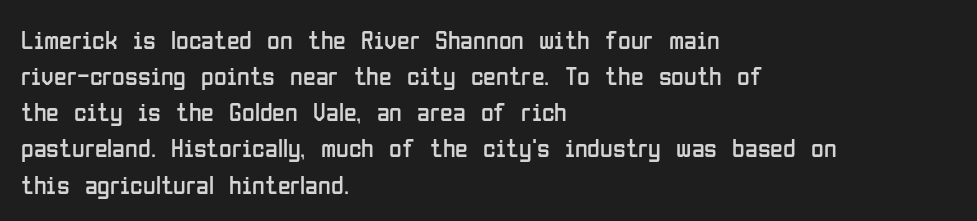
The image shows 26 px text type, upright; set left-aligned, normal line spacing (1.39x), normal letter spacing, not underlined.
